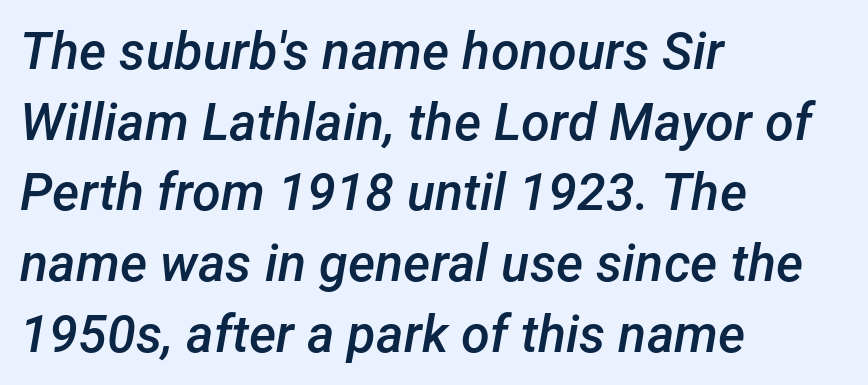
Caption: standard tracking, unaltered. The baseline area is clear. This rendering uses left alignment, leaving the right contour irregular. The passage shown stacks its lines at a standard gap. Character widths vary here, with narrow letters taking less room than wide ones.
